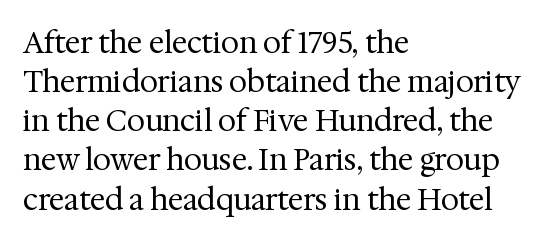
Weight: in the light-to-regular range. Little horizontal feet cap the strokes, marking this as serif type. This rendering uses left alignment, leaving the right contour irregular. The rendering uses a moderate line-height, typical for paragraphs. Bare-footed words on every line. The passage shown has conventional tracking throughout.
